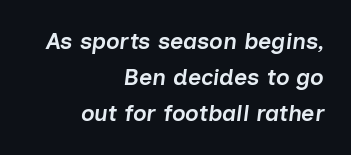
{"italic": "yes", "lean": "right", "slant_degrees": 7, "bold": "semi", "underline": "no", "align": "right", "line_spacing": "normal", "line_spacing_ratio": 1.57, "letter_spacing": "normal", "letter_spacing_em": 0.0, "glyph_px": 23}
